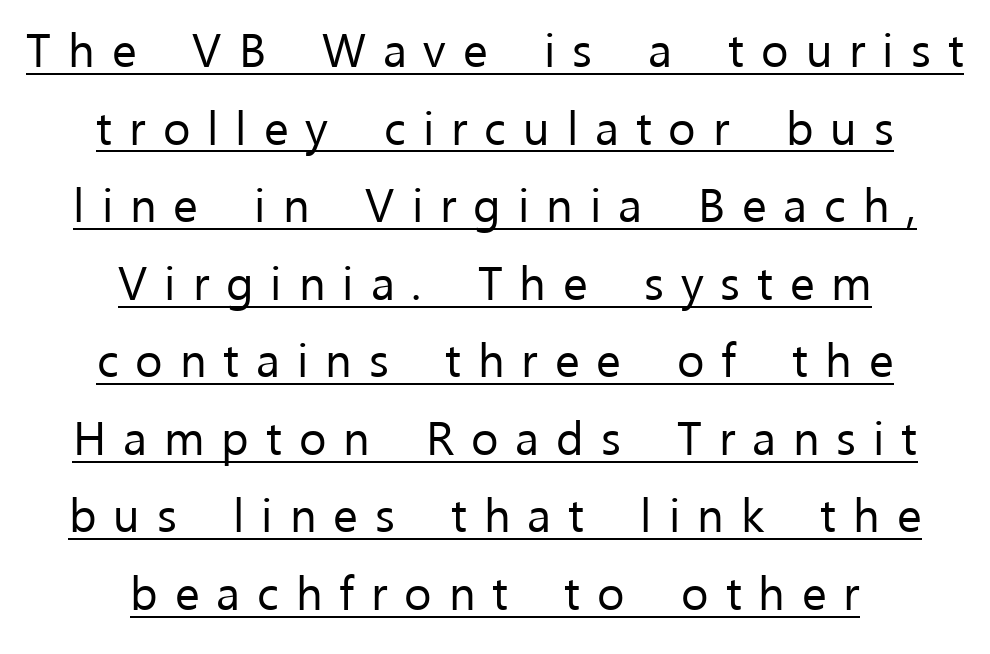
{"serif": "no", "italic": "no", "bold": "no", "weight": "regular", "width": "normal", "stroke_contrast": "low", "x_height": "medium", "monospaced": "no", "underline": "yes", "align": "center", "line_spacing": "normal", "line_spacing_ratio": 1.65, "letter_spacing": "wide", "letter_spacing_em": 0.36, "glyph_px": 47}
